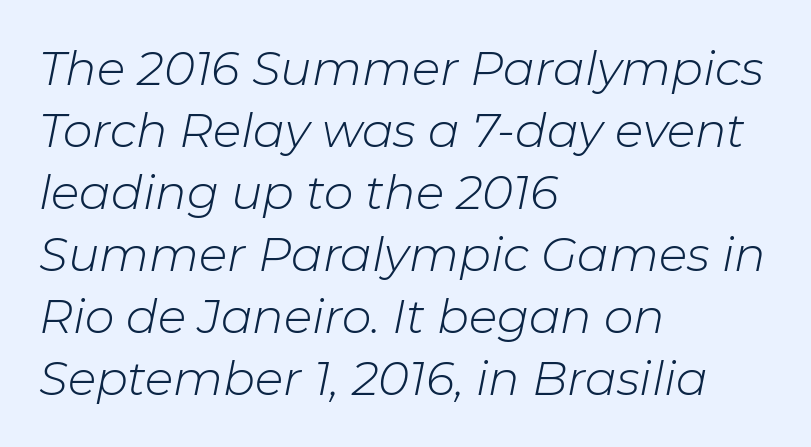
The image shows 47 px light type, italic (leaning right); set left-aligned, normal line spacing (1.32x), normal letter spacing, not underlined; low stroke contrast and a medium x-height.
